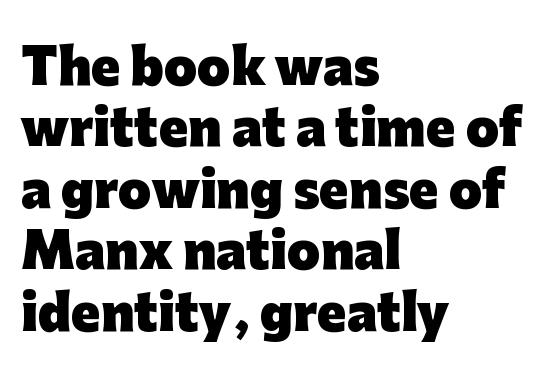
{"serif": "no", "italic": "no", "bold": "yes", "weight": "heavy", "width": "normal", "stroke_contrast": "low", "x_height": "medium", "monospaced": "no", "underline": "no", "align": "left", "line_spacing": "normal", "line_spacing_ratio": 1.28, "letter_spacing": "normal", "letter_spacing_em": 0.0, "glyph_px": 48}
